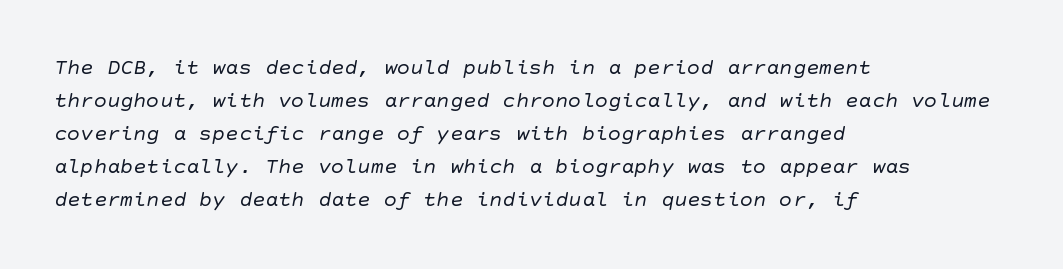
Students, note that the glyphs here touch the page at normal intervals. The lines are quadded left. Weight: not bold — regular or lighter. Vertically, the passage feels balanced, rows spaced as you'd expect. The baseline area is clear.
